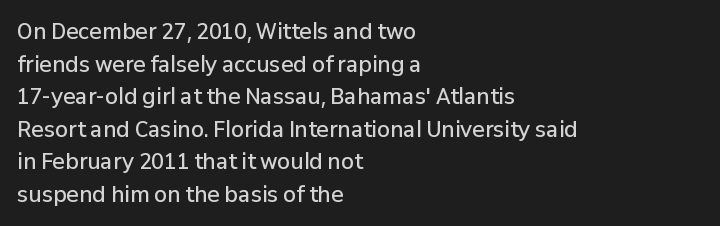
Decoration check: the copy has no underline. If you drew a ruler down the left edge, every line would touch it. How would I describe the line gaps? Plain and ordinary. The characters look somewhat weighty, a semibold short of true bold. Ordinary non-slanted type is in use.
